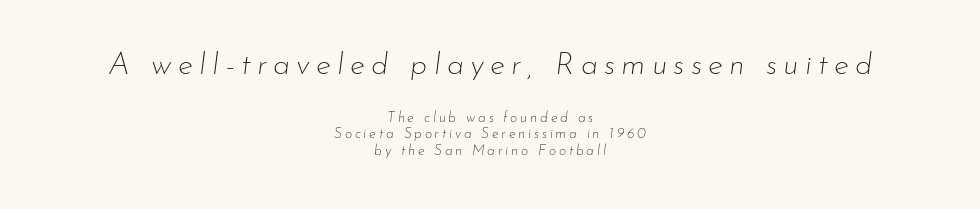
Q: Is the text bold? A: No.
Q: Is the text italic (slanted)? A: Yes, it leans right by about 7 degrees.
Q: Is the text underlined? A: No.
Q: How is the paragraph aligned? A: Centered.
Q: Is the spacing between letters normal or unusually wide? A: Unusually wide.
Q: Which block of text is set in a larger size, the first (top) or the second (bottom)? A: The first (top) one.
Q: Width (condensed, normal, or wide)? A: Normal.
Q: Stroke contrast? A: Low.
Q: x-height? A: Small.
Q: Monospaced? A: No.
